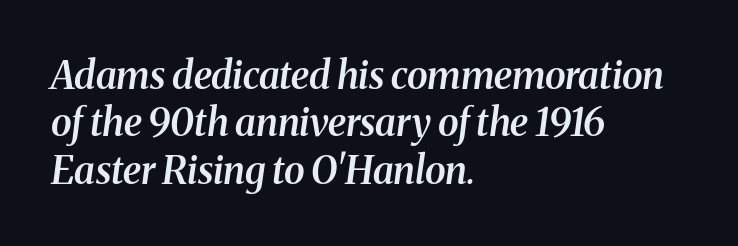
The image shows 38 px semibold serif type, italic (leaning right); set left-aligned, normal line spacing (1.25x), normal letter spacing, not underlined; medium stroke contrast and a medium x-height.
